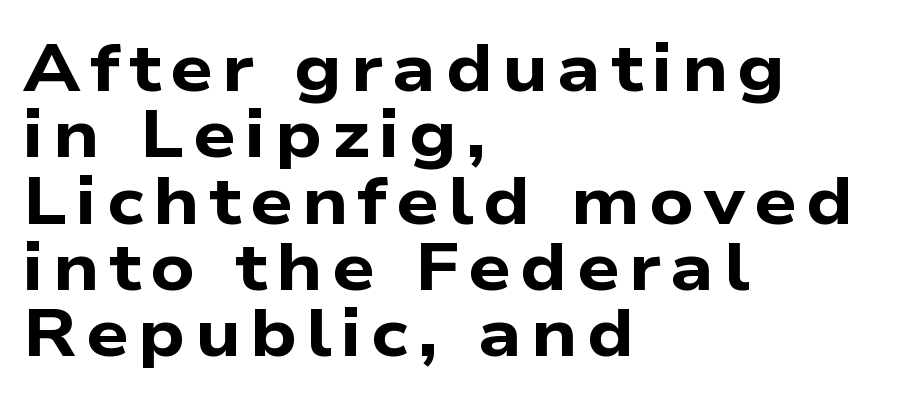
Q: Is the text bold? A: Yes.
Q: Is the typeface a serif or a sans-serif typeface? A: Sans-serif.
Q: Is the text underlined? A: No.
Q: How is the paragraph aligned? A: Left-aligned.
Q: Is the spacing between lines tight, normal or loose? A: Tight.
Q: Width (condensed, normal, or wide)? A: Wide.
Q: Stroke contrast? A: Low.
Q: x-height? A: Medium.
Q: Monospaced? A: No.
